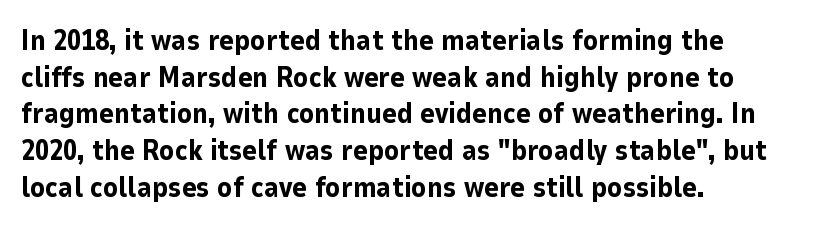
Q: Is the text bold? A: Yes.
Q: Is the text italic (slanted)? A: No, it is upright.
Q: Is the typeface a serif or a sans-serif typeface? A: Sans-serif.
Q: Is the text underlined? A: No.
Q: How is the paragraph aligned? A: Left-aligned.
Q: Is the spacing between letters normal or unusually wide? A: Normal.
Q: Is the spacing between lines tight, normal or loose? A: Normal.
Q: Width (condensed, normal, or wide)? A: Normal.
Q: Stroke contrast? A: Low.
Q: x-height? A: Medium.
Q: Monospaced? A: No.
